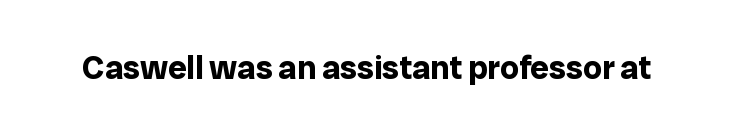
The image shows 33 px bold sans-serif type, upright; set normal letter spacing, not underlined; low stroke contrast and a medium x-height.
